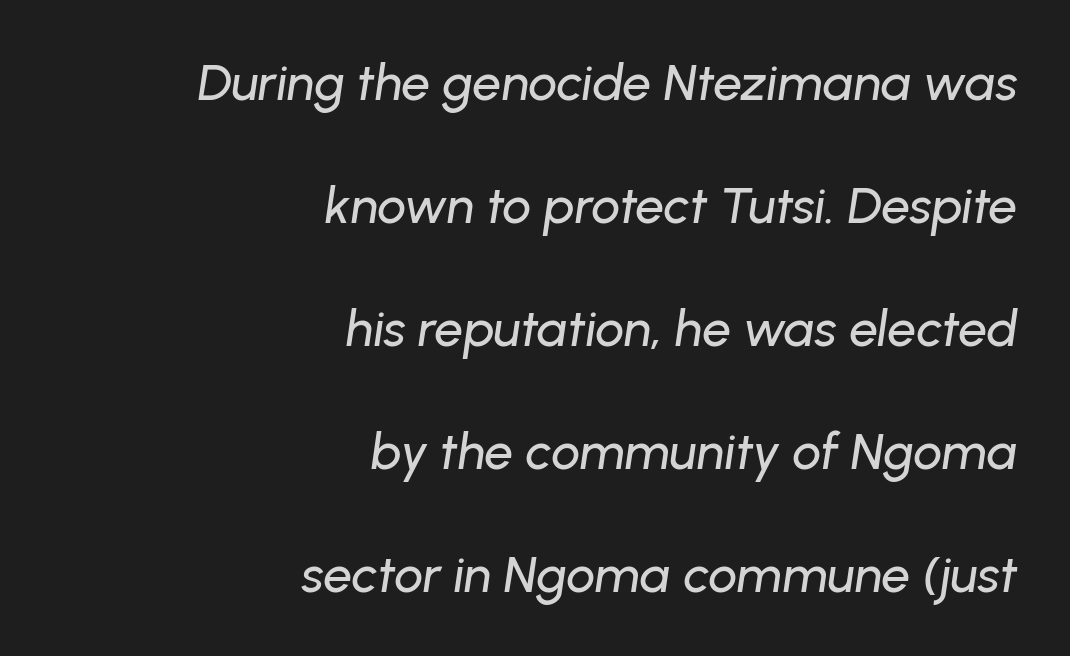
{"italic": "yes", "lean": "right", "slant_degrees": 8, "width": "normal", "stroke_contrast": "low", "x_height": "medium", "monospaced": "no", "underline": "no", "align": "right", "line_spacing": "loose", "line_spacing_ratio": 2.41, "letter_spacing": "normal", "letter_spacing_em": 0.0, "glyph_px": 51}
